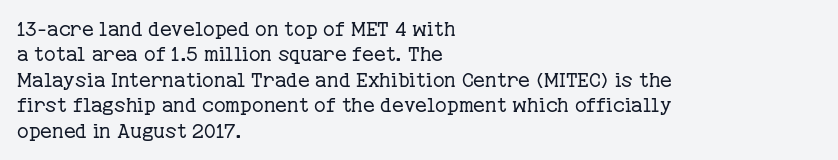
The rows are spaced the way most documents space them. Weight: in the light-to-regular range. Each word holds together tightly as a unit, with standard inter-letter gaps. Nobody drew a line under any word here.
